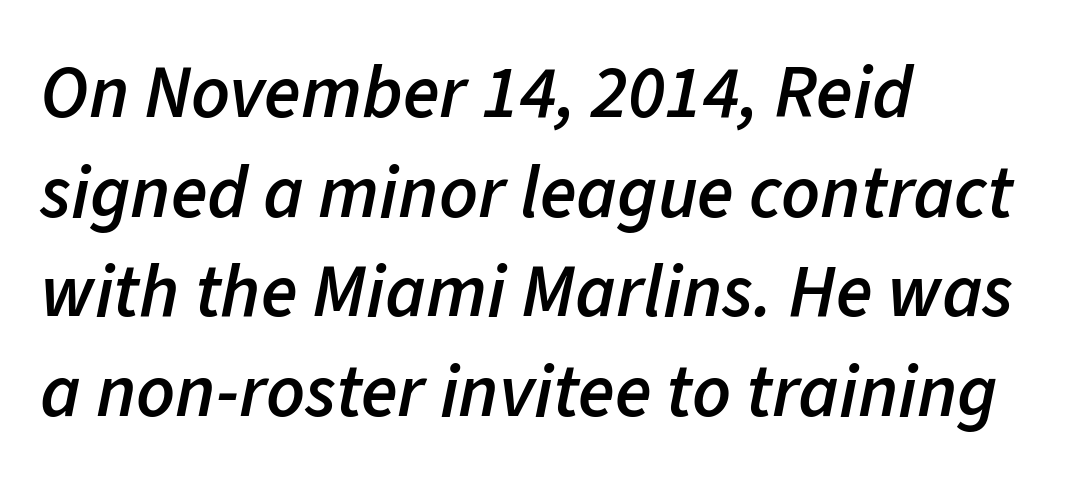
{"italic": "yes", "lean": "right", "slant_degrees": 11, "bold": "semi", "weight": "semibold", "width": "normal", "stroke_contrast": "low", "x_height": "medium", "monospaced": "no", "underline": "no", "align": "left", "line_spacing": "normal", "line_spacing_ratio": 1.33, "letter_spacing": "normal", "letter_spacing_em": 0.0, "glyph_px": 75}
